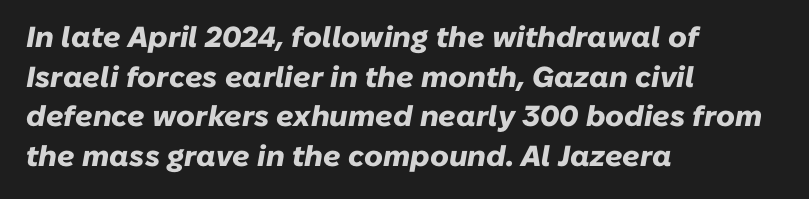
{"italic": "yes", "lean": "right", "slant_degrees": 10, "bold": "yes", "weight": "heavy", "width": "normal", "stroke_contrast": "low", "x_height": "medium", "monospaced": "no", "underline": "no", "align": "left", "line_spacing": "normal", "line_spacing_ratio": 1.37, "letter_spacing": "normal", "letter_spacing_em": 0.0, "glyph_px": 29}
